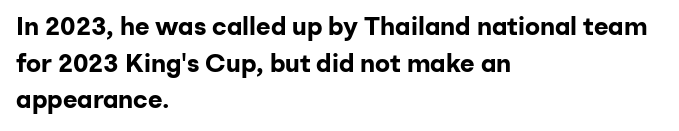
Q: Is the text bold? A: Yes.
Q: Is the text italic (slanted)? A: No, it is upright.
Q: Is the text underlined? A: No.
Q: How is the paragraph aligned? A: Left-aligned.
Q: Is the spacing between letters normal or unusually wide? A: Normal.
Q: Is the spacing between lines tight, normal or loose? A: Normal.
